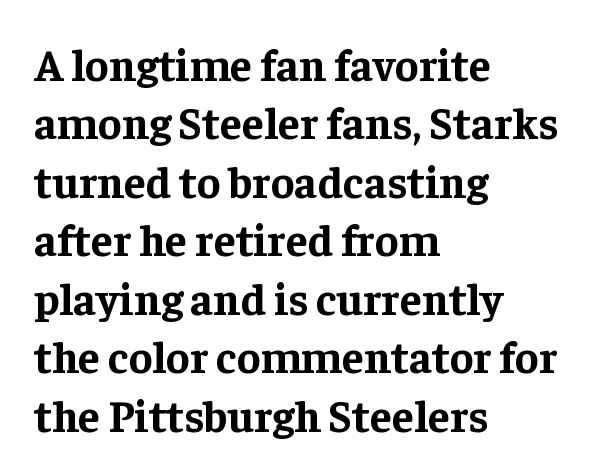
Q: Is the text bold? A: Yes.
Q: Is the text italic (slanted)? A: No, it is upright.
Q: Is the typeface a serif or a sans-serif typeface? A: Serif.
Q: Is the text underlined? A: No.
Q: How is the paragraph aligned? A: Left-aligned.
Q: Is the spacing between letters normal or unusually wide? A: Normal.
Q: Is the spacing between lines tight, normal or loose? A: Normal.
Q: Width (condensed, normal, or wide)? A: Normal.
Q: Stroke contrast? A: Low.
Q: x-height? A: Medium.
Q: Monospaced? A: No.
